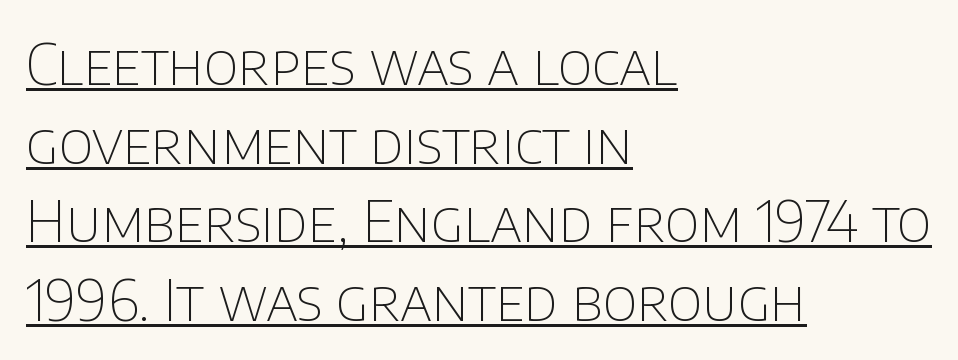
This sample keeps an unexceptional amount of space between lines. Note: no serifs on the glyphs. Stems here are at most as thick as an everyday book face. Here the designer chose a conventional face with non-uniform glyph widths. Here the glyphs are tracked normally, forming tight word shapes. The text block is weighted toward the left margin, trailing off unevenly rightward.
